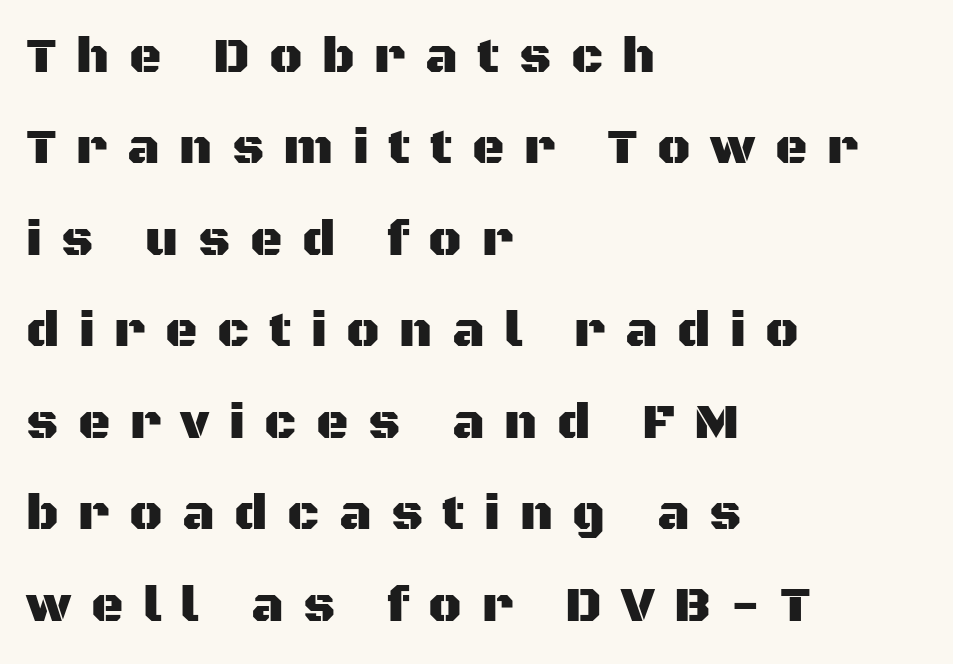
The image shows 50 px sans-serif type, upright; set left-aligned, line spacing 1.83x, unusually wide letter spacing (+0.39 em), not underlined; medium stroke contrast and a large x-height.
